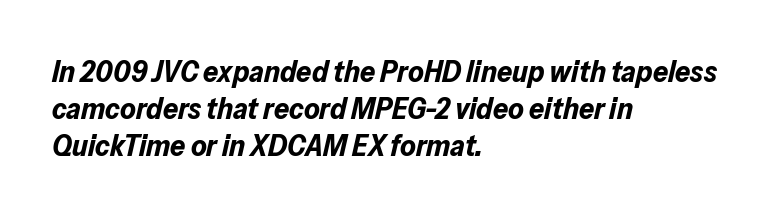
{"italic": "yes", "lean": "right", "slant_degrees": 13, "bold": "yes", "weight": "bold", "width": "normal", "stroke_contrast": "low", "x_height": "medium", "monospaced": "no", "underline": "no", "align": "left", "line_spacing_ratio": 1.24, "letter_spacing": "normal", "letter_spacing_em": 0.0, "glyph_px": 30}
